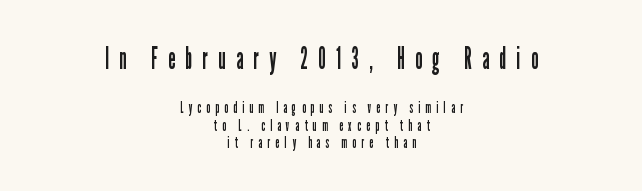
The image shows 31 px regular-weight, condensed sans-serif type, upright; set centered, tight line spacing (1.08x), unusually wide letter spacing (+0.34 em), not underlined; the first (top) block is 1.94x larger; low stroke contrast and a medium x-height.
